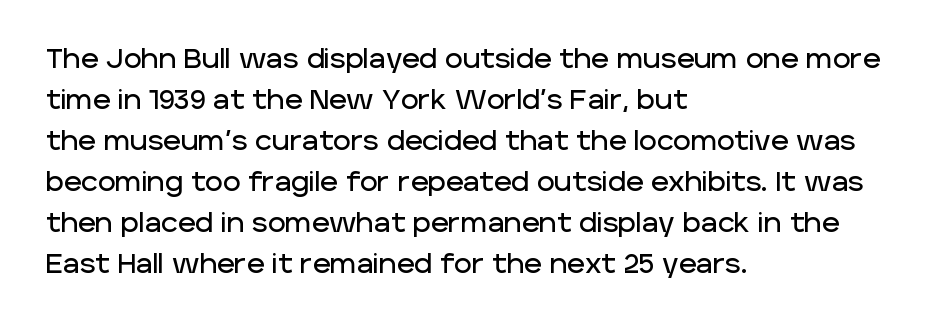
Q: Is the text italic (slanted)? A: No, it is upright.
Q: Is the text underlined? A: No.
Q: How is the paragraph aligned? A: Left-aligned.
Q: Is the spacing between letters normal or unusually wide? A: Normal.
Q: Is the spacing between lines tight, normal or loose? A: Normal.
